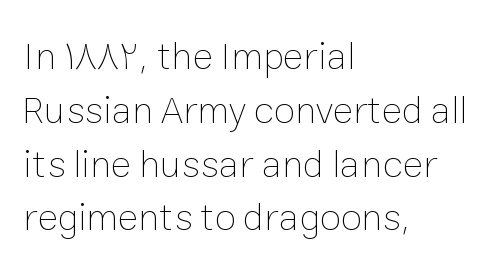
Q: Is the text bold? A: No.
Q: Is the text italic (slanted)? A: No, it is upright.
Q: Is the text underlined? A: No.
Q: How is the paragraph aligned? A: Left-aligned.
Q: Is the spacing between letters normal or unusually wide? A: Normal.
Q: Is the spacing between lines tight, normal or loose? A: Normal.
Q: Width (condensed, normal, or wide)? A: Normal.
Q: Stroke contrast? A: Low.
Q: x-height? A: Medium.
Q: Monospaced? A: No.
